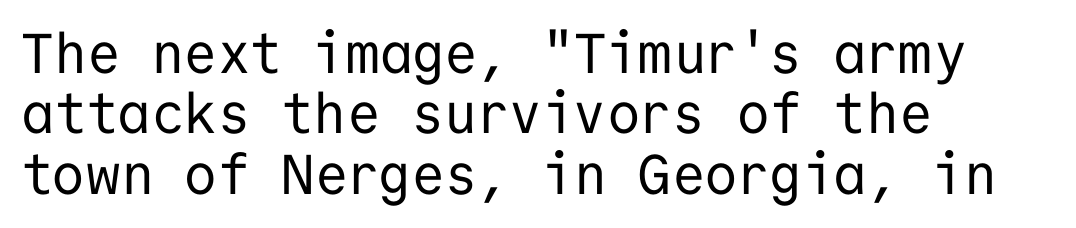
Q: Is the text bold? A: No.
Q: Is the text italic (slanted)? A: No, it is upright.
Q: Is the typeface a serif or a sans-serif typeface? A: Sans-serif.
Q: Is the text underlined? A: No.
Q: How is the paragraph aligned? A: Left-aligned.
Q: Is the spacing between letters normal or unusually wide? A: Normal.
Q: Is the spacing between lines tight, normal or loose? A: Tight.
Q: Width (condensed, normal, or wide)? A: Normal.
Q: Stroke contrast? A: Low.
Q: x-height? A: Medium.
Q: Monospaced? A: Yes.
